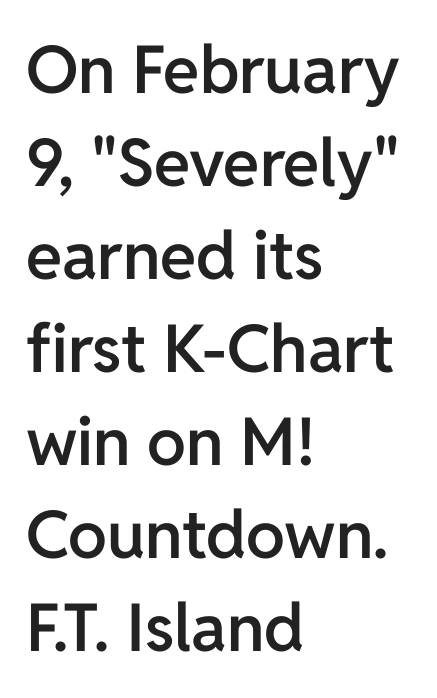
Q: Is the text bold? A: Semi-bold.
Q: Is the text italic (slanted)? A: No, it is upright.
Q: Is the typeface a serif or a sans-serif typeface? A: Sans-serif.
Q: Is the text underlined? A: No.
Q: How is the paragraph aligned? A: Left-aligned.
Q: Is the spacing between letters normal or unusually wide? A: Normal.
Q: Is the spacing between lines tight, normal or loose? A: Normal.
Q: Width (condensed, normal, or wide)? A: Normal.
Q: Stroke contrast? A: Low.
Q: x-height? A: Medium.
Q: Monospaced? A: No.
